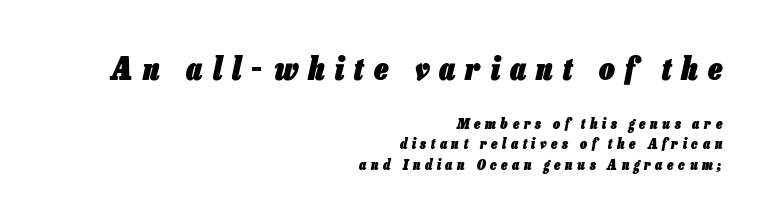
The image shows 31 px heavy, condensed type, italic (leaning right); set right-aligned, normal line spacing (1.46x), unusually wide letter spacing (+0.33 em), not underlined; the first (top) block is 2.21x larger; low stroke contrast and a medium x-height.
